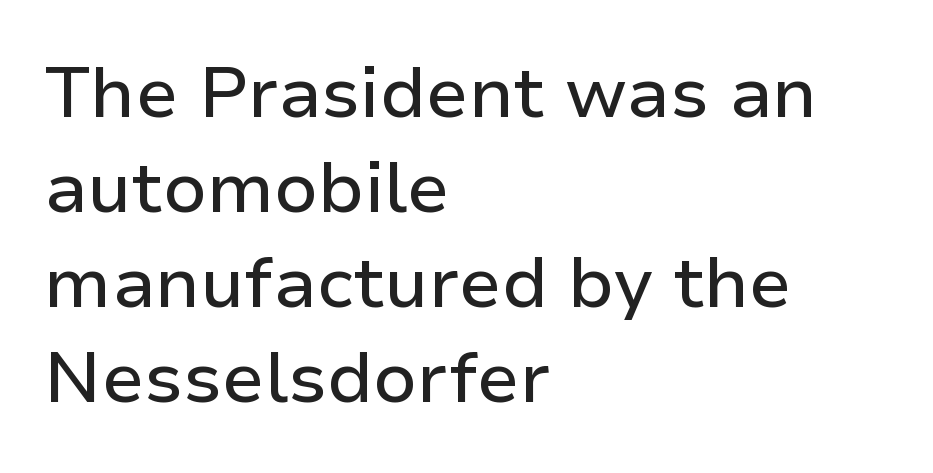
The image shows 72 px sans-serif type, upright; set left-aligned, normal line spacing (1.32x), normal letter spacing, not underlined; low stroke contrast and a medium x-height.
